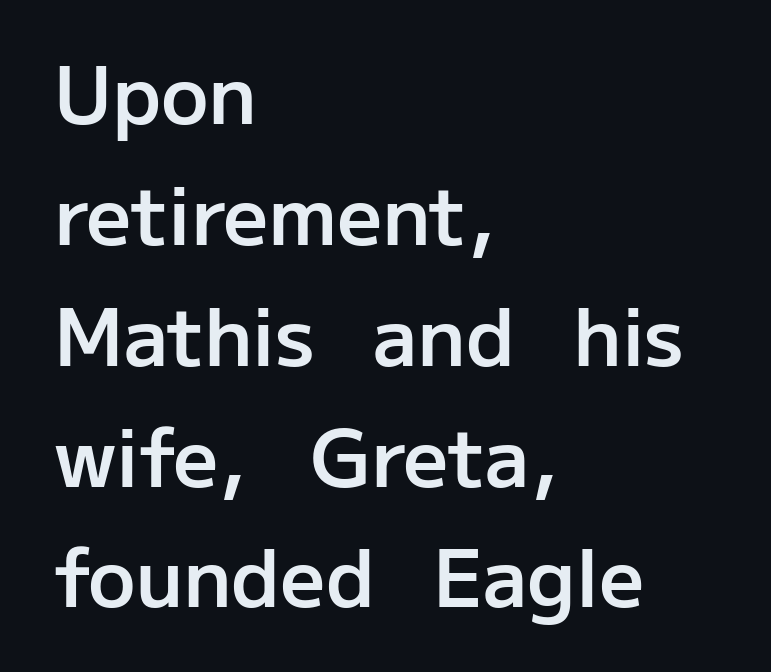
{"serif": "no", "italic": "no", "bold": "semi", "weight": "semibold", "width": "normal", "stroke_contrast": "low", "x_height": "medium", "monospaced": "no", "underline": "no", "align": "left", "line_spacing": "normal", "line_spacing_ratio": 1.53, "letter_spacing": "normal", "letter_spacing_em": 0.0, "glyph_px": 79}
